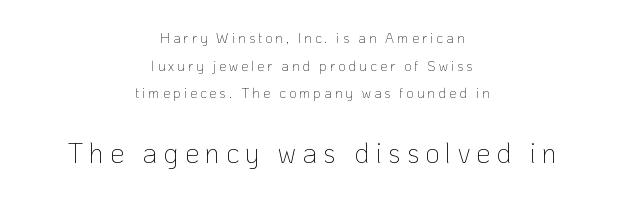
{"serif": "no", "italic": "no", "bold": "no", "weight": "thin", "width": "normal", "stroke_contrast": "low", "x_height": "medium", "monospaced": "no", "underline": "no", "align": "center", "line_spacing": "loose", "line_spacing_ratio": 1.97, "letter_spacing": "wide", "letter_spacing_em": 0.22, "larger_block": "second", "size_ratio": 2.0, "glyph_px": 28}
